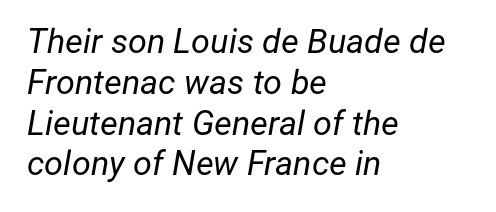
{"italic": "yes", "lean": "right", "slant_degrees": 12, "bold": "no", "weight": "regular", "width": "normal", "stroke_contrast": "low", "x_height": "medium", "monospaced": "no", "underline": "no", "align": "left", "line_spacing_ratio": 1.2, "letter_spacing": "normal", "letter_spacing_em": 0.0, "glyph_px": 34}
